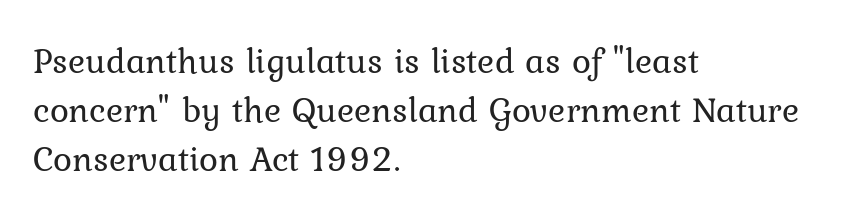
Q: Is the text bold? A: No.
Q: Is the text italic (slanted)? A: No, it is upright.
Q: Is the typeface a serif or a sans-serif typeface? A: Serif.
Q: Is the text underlined? A: No.
Q: How is the paragraph aligned? A: Left-aligned.
Q: Is the spacing between letters normal or unusually wide? A: Normal.
Q: Is the spacing between lines tight, normal or loose? A: Normal.
Q: Width (condensed, normal, or wide)? A: Normal.
Q: Stroke contrast? A: Low.
Q: x-height? A: Medium.
Q: Monospaced? A: No.
